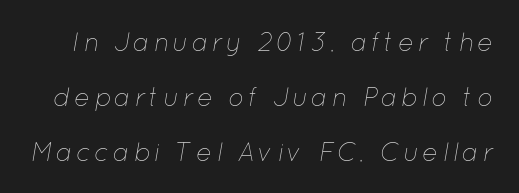
The image shows 26 px text type, italic (leaning right); set loose line spacing (2.11x), not underlined.
